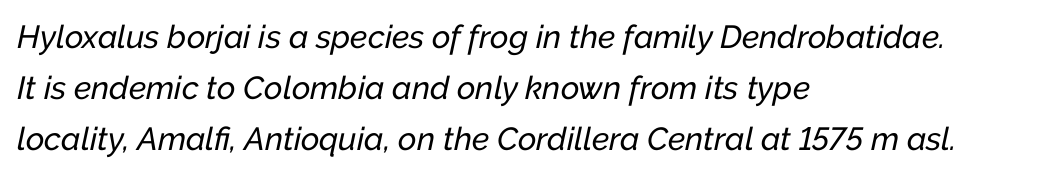
The image shows 32 px text type, italic (leaning right); set left-aligned, normal line spacing (1.59x), normal letter spacing, not underlined; low stroke contrast and a medium x-height.
